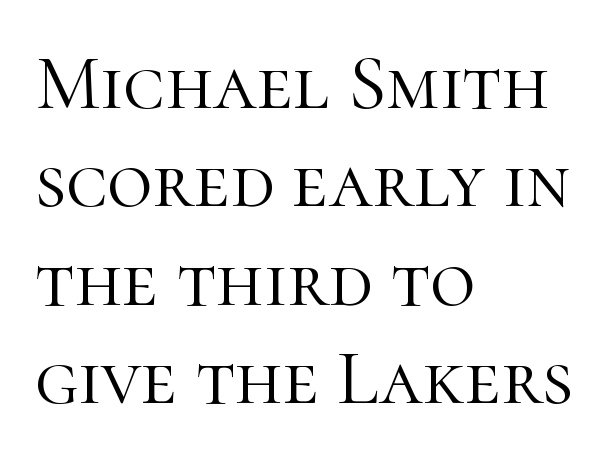
{"serif": "yes", "italic": "no", "bold": "no", "weight": "light", "width": "normal", "stroke_contrast": "high", "x_height": "medium", "monospaced": "no", "underline": "no", "align": "left", "line_spacing": "normal", "line_spacing_ratio": 1.26, "letter_spacing": "normal", "letter_spacing_em": 0.0, "glyph_px": 78}
